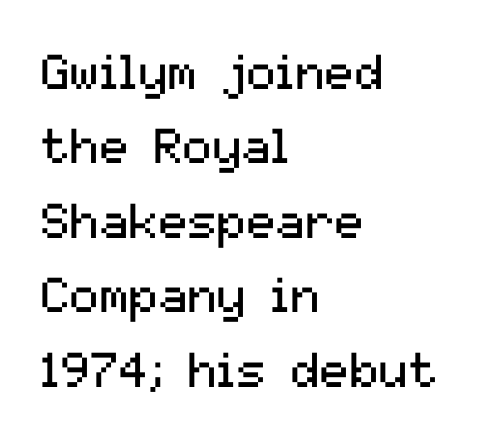
Is this a heavy cut? Hardly; it is regular or lighter. The letters stand straight up with perfectly vertical stems. Horizontal alignment here is leftward, the default for most running prose. Is this a fixed-width face? No — the glyphs have proportional, varying widths. The text was rendered using a sans face with plain stroke endings. Look at the tracking — it's just the regular setting, nothing added.
